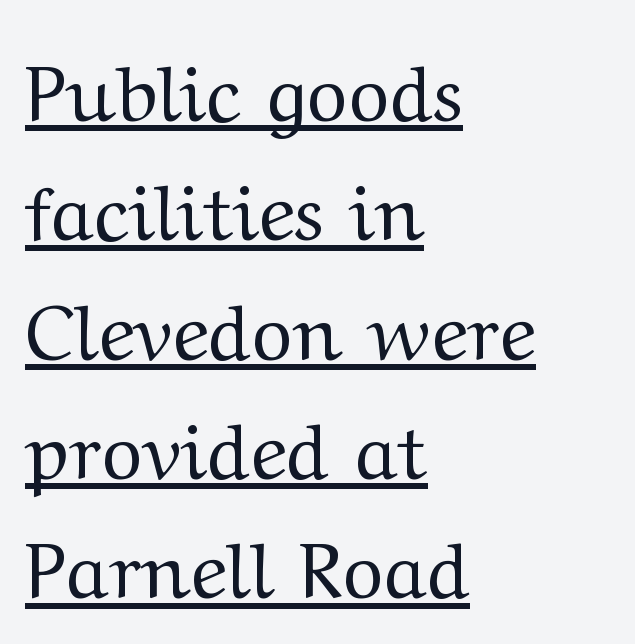
{"serif": "yes", "italic": "no", "bold": "no", "weight": "regular", "width": "wide", "stroke_contrast": "medium", "x_height": "medium", "monospaced": "no", "underline": "yes", "align": "left", "line_spacing": "normal", "line_spacing_ratio": 1.53, "letter_spacing": "normal", "letter_spacing_em": 0.0, "glyph_px": 78}
